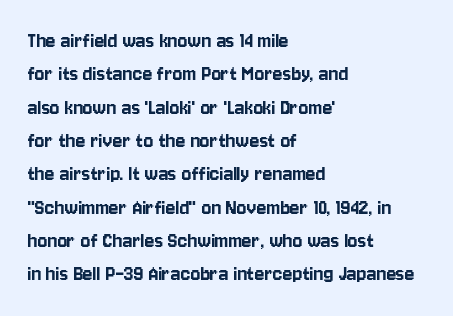
The rendering uses a moderate line-height, typical for paragraphs. These lines were composed using upright roman letters. The gaps between neighbouring characters are ordinary and unremarkable. Has an underline been added? It has not. Line starts are locked; line ends wander.
